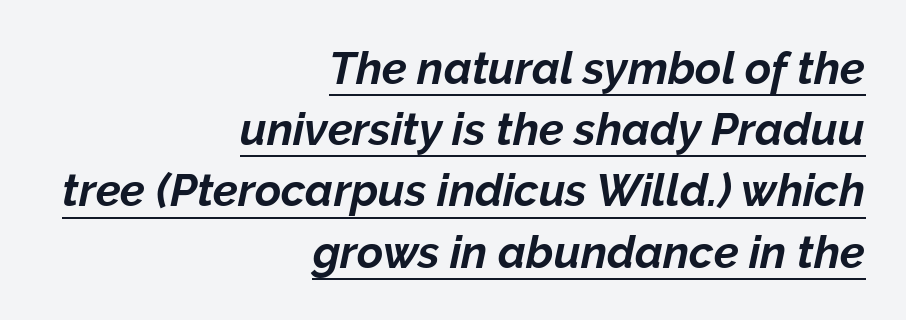
Q: Is the text bold? A: Yes.
Q: Is the text italic (slanted)? A: Yes, it leans right by about 12 degrees.
Q: Is the text underlined? A: Yes.
Q: How is the paragraph aligned? A: Right-aligned.
Q: Is the spacing between letters normal or unusually wide? A: Normal.
Q: Is the spacing between lines tight, normal or loose? A: Normal.
Q: Width (condensed, normal, or wide)? A: Normal.
Q: Stroke contrast? A: Low.
Q: x-height? A: Medium.
Q: Monospaced? A: No.
